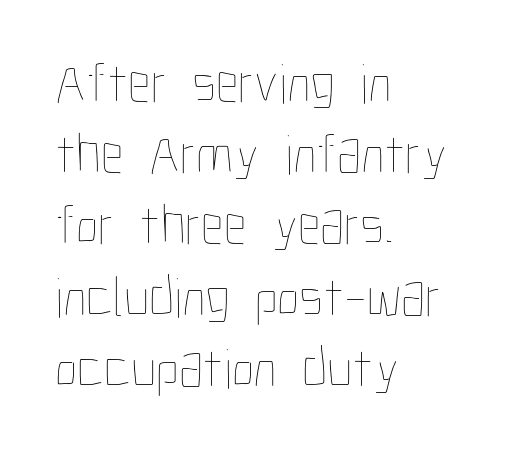
The image shows 57 px thin, condensed type, upright; set left-aligned, normal line spacing (1.25x), normal letter spacing, not underlined; low stroke contrast and a medium x-height.
